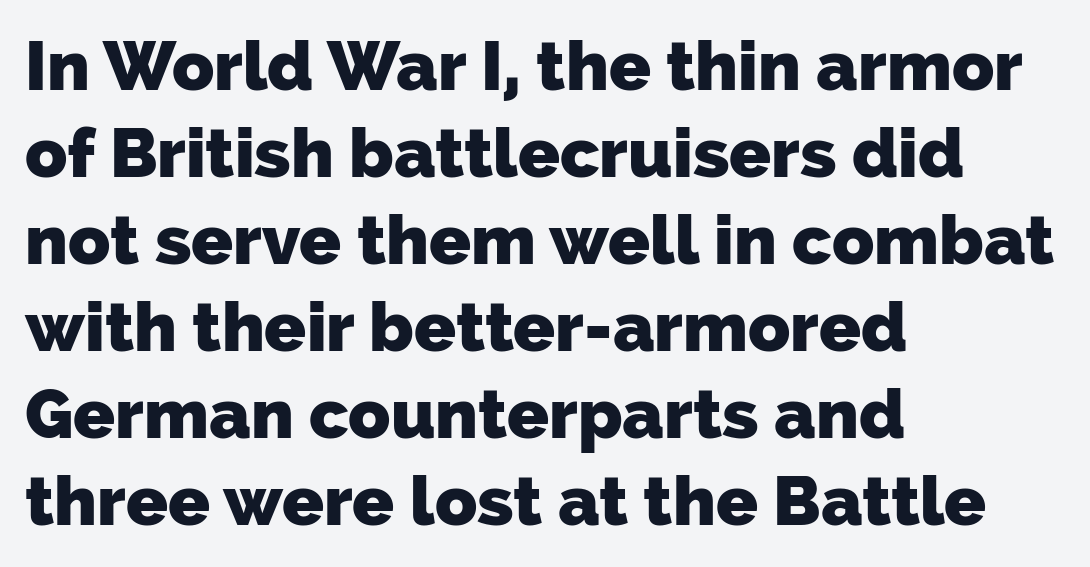
Baseline-to-baseline distance is the conventional proportion of letter height. You could not count columns in this text — the font is proportionally spaced. Observe the absence of serifs on each vertical stroke in this sample. There is no visible air inserted between adjacent glyphs. Students, this is bold: see how much ink each stroke carries.
